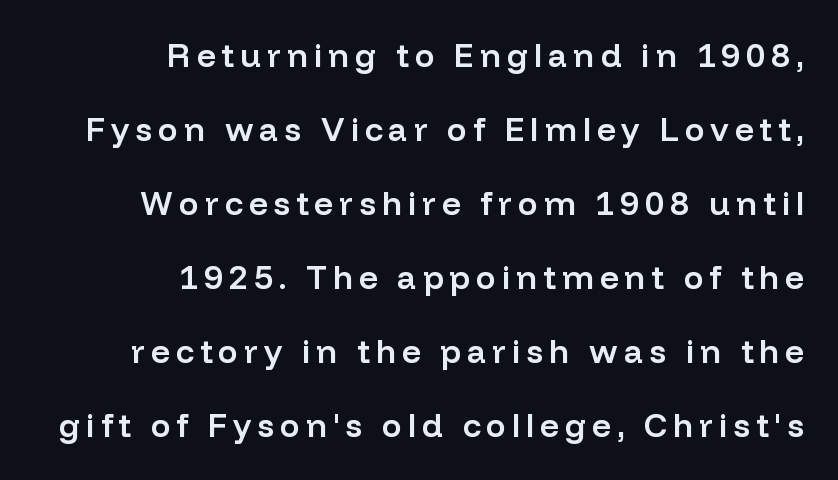
The image shows 33 px semibold sans-serif type, upright; set right-aligned, loose line spacing (2.24x), not underlined; low stroke contrast and a medium x-height.
